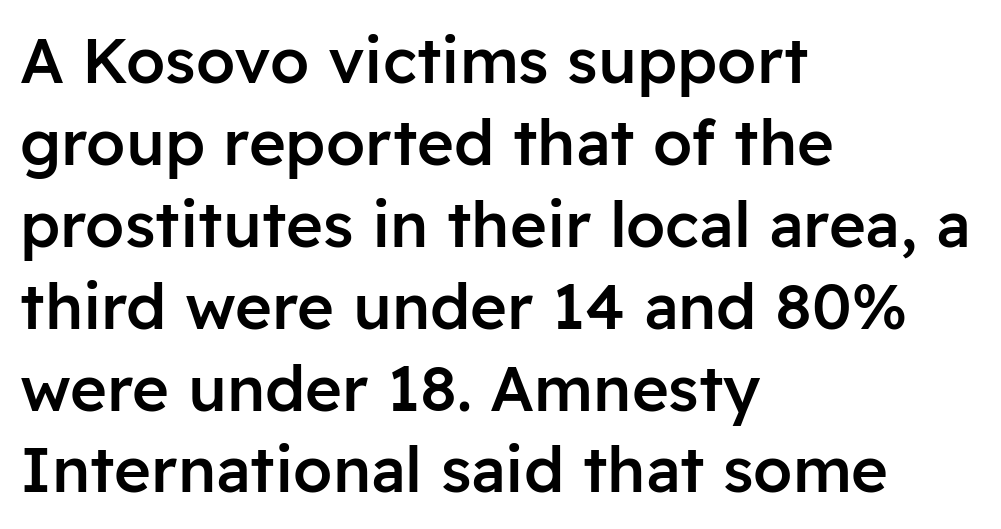
Q: Is the text bold? A: Semi-bold.
Q: Is the text italic (slanted)? A: No, it is upright.
Q: Is the typeface a serif or a sans-serif typeface? A: Sans-serif.
Q: Is the text underlined? A: No.
Q: How is the paragraph aligned? A: Left-aligned.
Q: Is the spacing between letters normal or unusually wide? A: Normal.
Q: Is the spacing between lines tight, normal or loose? A: Normal.
Q: Width (condensed, normal, or wide)? A: Normal.
Q: Stroke contrast? A: Low.
Q: x-height? A: Medium.
Q: Monospaced? A: No.
